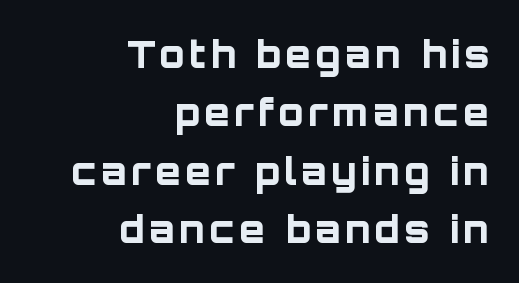
The image shows 37 px bold sans-serif type, upright; set right-aligned, normal line spacing (1.58x), not underlined; low stroke contrast and a large x-height.
